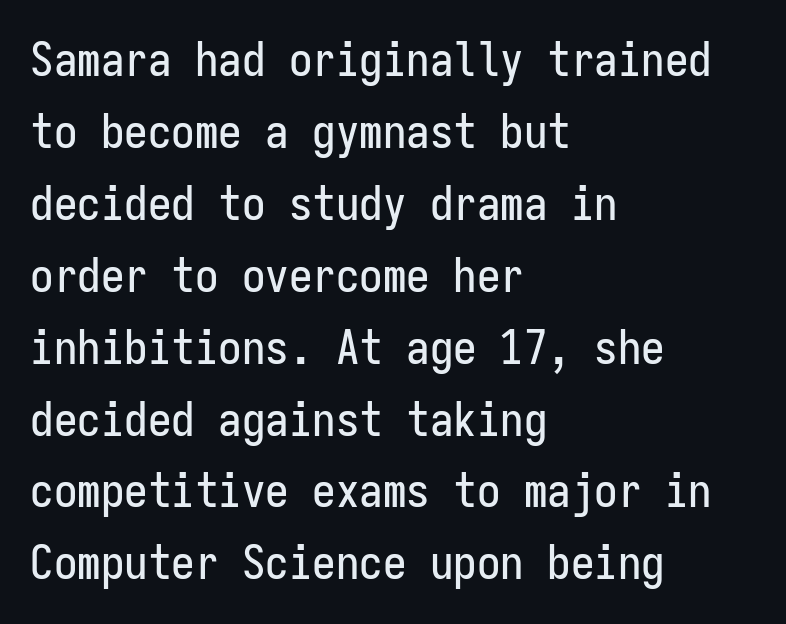
Q: Is the text italic (slanted)? A: No, it is upright.
Q: Is the typeface a serif or a sans-serif typeface? A: Sans-serif.
Q: Is the text underlined? A: No.
Q: How is the paragraph aligned? A: Left-aligned.
Q: Is the spacing between letters normal or unusually wide? A: Normal.
Q: Is the spacing between lines tight, normal or loose? A: Normal.
Q: Width (condensed, normal, or wide)? A: Condensed.
Q: Stroke contrast? A: Low.
Q: x-height? A: Medium.
Q: Monospaced? A: Yes.
